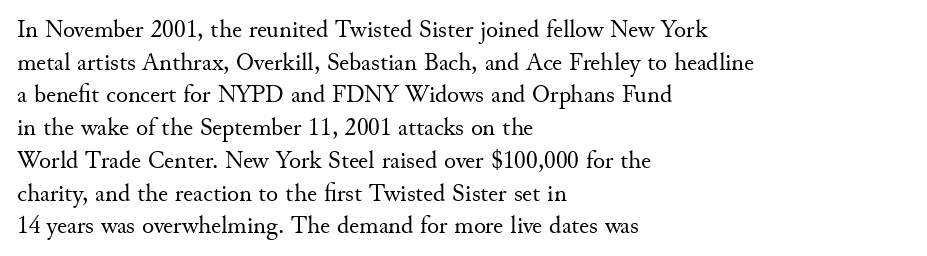
Q: Is the text bold? A: No.
Q: Is the text italic (slanted)? A: No, it is upright.
Q: Is the text underlined? A: No.
Q: How is the paragraph aligned? A: Left-aligned.
Q: Is the spacing between letters normal or unusually wide? A: Normal.
Q: Is the spacing between lines tight, normal or loose? A: Normal.
